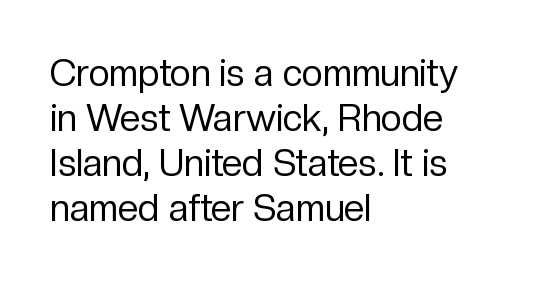
{"serif": "no", "italic": "no", "bold": "no", "weight": "regular", "width": "normal", "stroke_contrast": "low", "x_height": "medium", "monospaced": "no", "underline": "no", "align": "left", "line_spacing_ratio": 1.22, "letter_spacing": "normal", "letter_spacing_em": 0.0, "glyph_px": 37}
